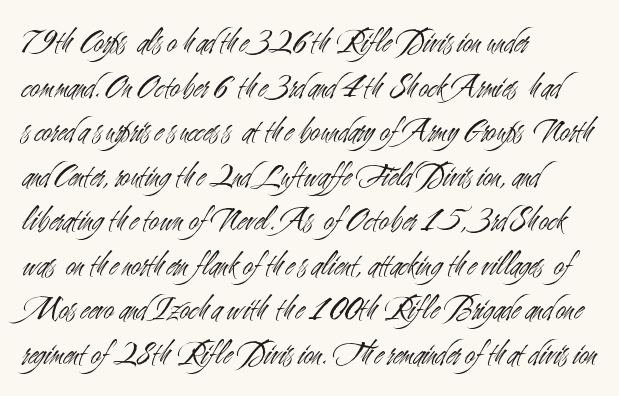
Q: Is the text bold? A: No.
Q: Is the text italic (slanted)? A: Yes.
Q: Is the typeface a serif or a sans-serif typeface? A: Sans-serif.
Q: Is the text underlined? A: No.
Q: How is the paragraph aligned? A: Left-aligned.
Q: Is the spacing between letters normal or unusually wide? A: Normal.
Q: Is the spacing between lines tight, normal or loose? A: Normal.
Q: Width (condensed, normal, or wide)? A: Condensed.
Q: Stroke contrast? A: Medium.
Q: x-height? A: Small.
Q: Monospaced? A: No.
